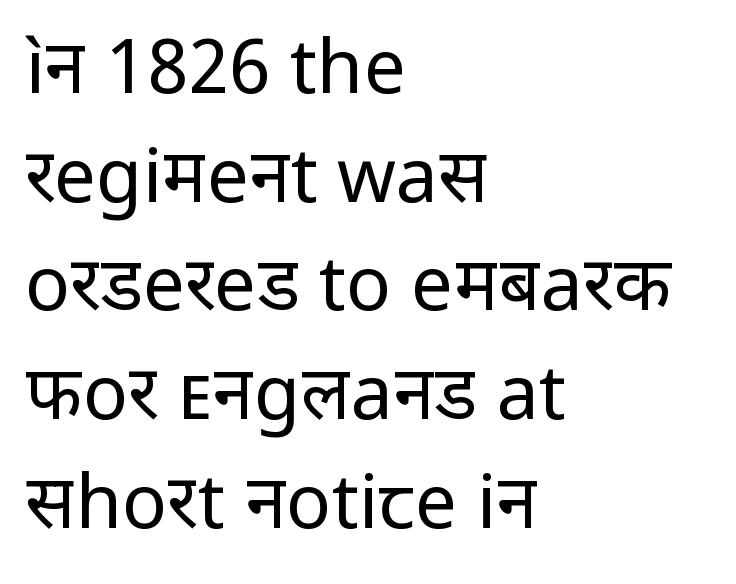
The lines are quadded left. Characters follow at the spacing the type designer built in. Lines of text with bare space underneath. Is the type heavy? It reads as light-to-regular instead. The glyphs in this specimen are sans serif. Regarding leading, the lines here are spaced in the standard way.
